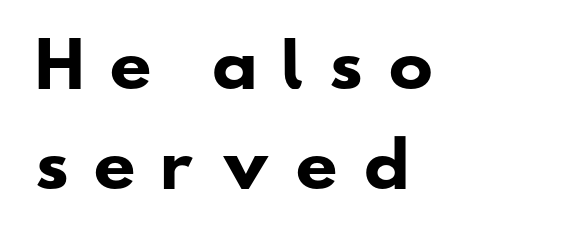
{"serif": "no", "bold": "yes", "weight": "heavy", "width": "wide", "stroke_contrast": "low", "x_height": "small", "monospaced": "no", "underline": "no", "align": "left", "line_spacing": "normal", "line_spacing_ratio": 1.66, "letter_spacing": "wide", "letter_spacing_em": 0.38, "glyph_px": 60}
